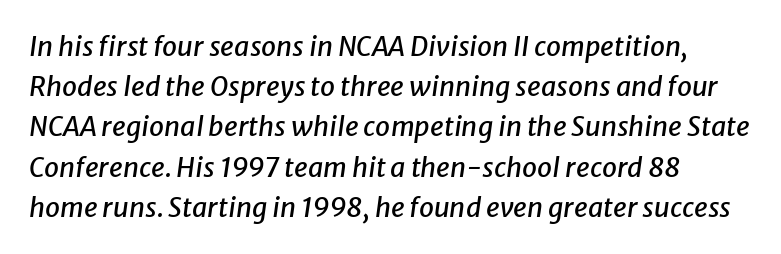
Q: Is the text italic (slanted)? A: Yes, it leans right by about 8 degrees.
Q: Is the text underlined? A: No.
Q: Is the spacing between letters normal or unusually wide? A: Normal.
Q: Is the spacing between lines tight, normal or loose? A: Normal.
